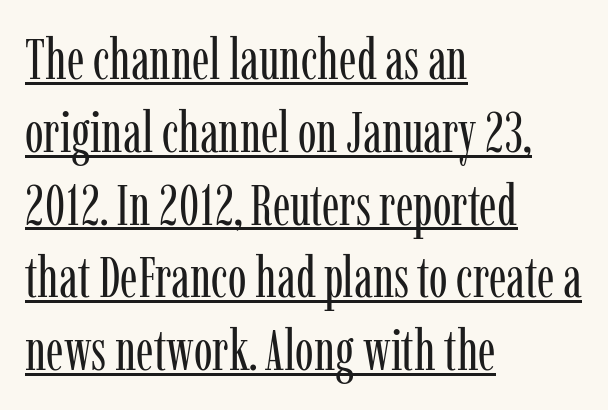
{"serif": "yes", "italic": "no", "bold": "no", "weight": "regular", "width": "condensed", "stroke_contrast": "low", "x_height": "medium", "monospaced": "no", "underline": "yes", "align": "left", "line_spacing": "normal", "line_spacing_ratio": 1.3, "letter_spacing": "normal", "letter_spacing_em": 0.0, "glyph_px": 56}
